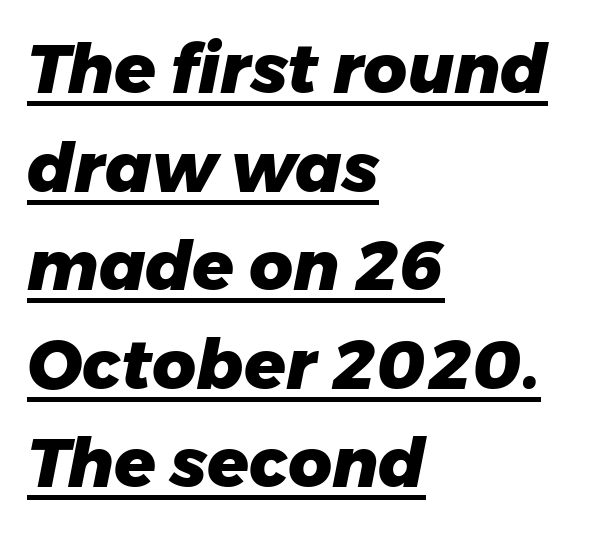
The image shows 68 px heavy type, italic (leaning right); set left-aligned, normal line spacing (1.45x), normal letter spacing, underlined; low stroke contrast and a medium x-height.
